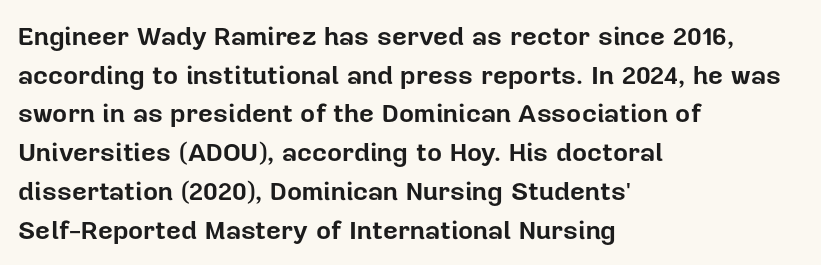
Leading: standard. Glyph-to-glyph distance matches everyday printed text. The face used here has the dense, thick strokes of a bold. These lines stack with their left ends in a neat column.
